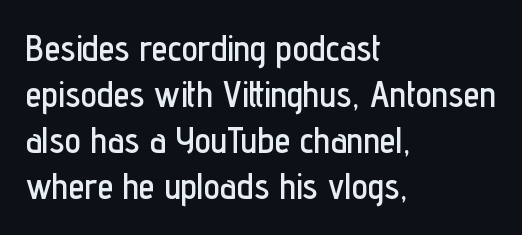
Q: Is the text italic (slanted)? A: No, it is upright.
Q: Is the typeface a serif or a sans-serif typeface? A: Sans-serif.
Q: Is the text underlined? A: No.
Q: How is the paragraph aligned? A: Left-aligned.
Q: Is the spacing between letters normal or unusually wide? A: Normal.
Q: Is the spacing between lines tight, normal or loose? A: Normal.
Q: Width (condensed, normal, or wide)? A: Condensed.
Q: Stroke contrast? A: Low.
Q: x-height? A: Medium.
Q: Monospaced? A: No.
